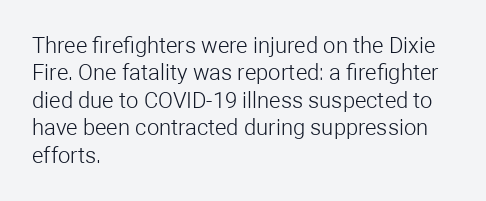
Q: Is the text bold? A: No.
Q: Is the text italic (slanted)? A: No, it is upright.
Q: Is the text underlined? A: No.
Q: How is the paragraph aligned? A: Left-aligned.
Q: Is the spacing between letters normal or unusually wide? A: Normal.
Q: Is the spacing between lines tight, normal or loose? A: Normal.
